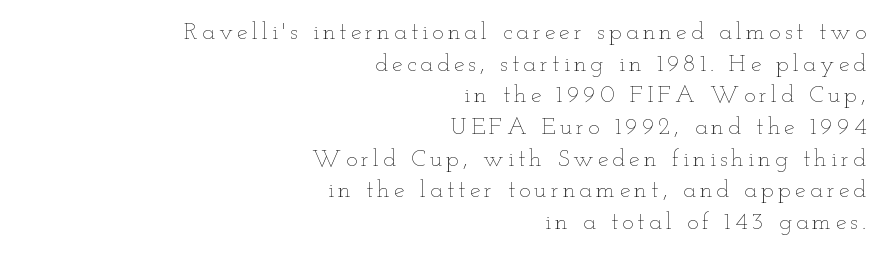
Heft: none added — not bold. The passage shown is not underscored anywhere. A flush-right, rag-left setting is used for this passage. In terms of posture, this sample is upright.
